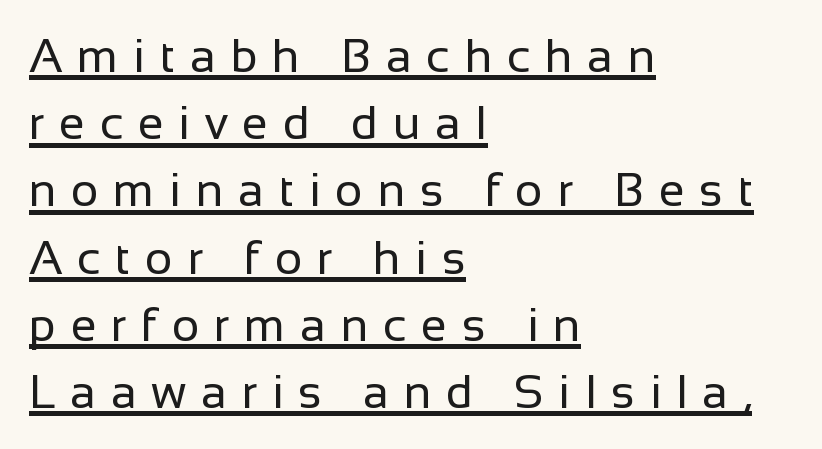
The image shows 47 px regular-weight sans-serif type, upright; set left-aligned, normal line spacing (1.43x), unusually wide letter spacing (+0.31 em), underlined; low stroke contrast and a medium x-height.
